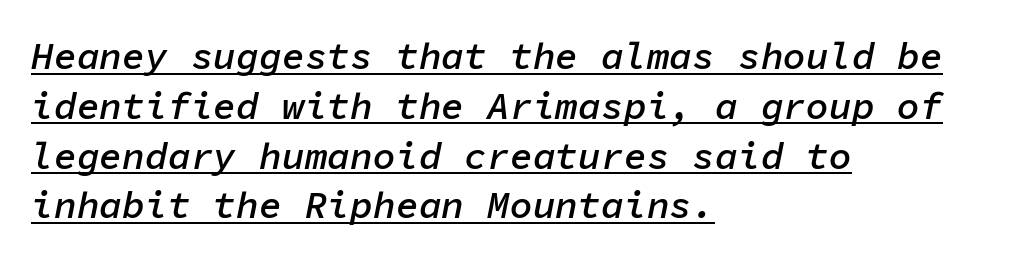
{"italic": "yes", "lean": "right", "slant_degrees": 11, "bold": "semi", "weight": "semibold", "width": "normal", "stroke_contrast": "low", "x_height": "medium", "monospaced": "yes", "underline": "yes", "align": "left", "line_spacing": "normal", "line_spacing_ratio": 1.31, "letter_spacing": "normal", "letter_spacing_em": 0.0, "glyph_px": 38}
